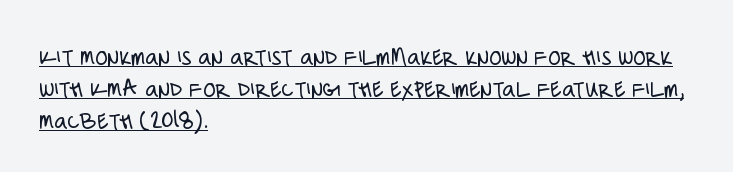
The image shows 25 px text type, upright; set left-aligned, normal line spacing (1.28x), normal letter spacing, underlined.
